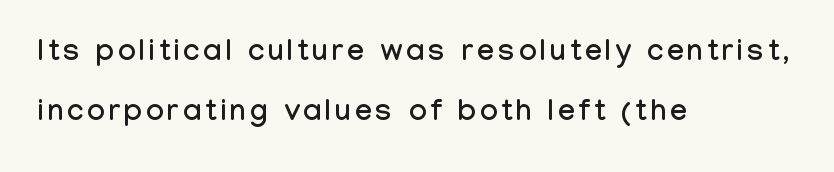
The image shows 30 px condensed sans-serif type, upright; set left-aligned, loose line spacing (2.0x), not underlined; low stroke contrast and a medium x-height.
